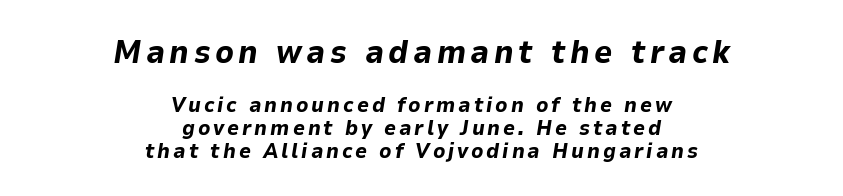
Q: Is the text bold? A: Yes.
Q: Is the text italic (slanted)? A: Yes, it leans right by about 9 degrees.
Q: Is the text underlined? A: No.
Q: How is the paragraph aligned? A: Centered.
Q: Is the spacing between lines tight, normal or loose? A: Tight.
Q: Which block of text is set in a larger size, the first (top) or the second (bottom)? A: The first (top) one.
Q: Width (condensed, normal, or wide)? A: Normal.
Q: Stroke contrast? A: Low.
Q: x-height? A: Medium.
Q: Monospaced? A: No.
